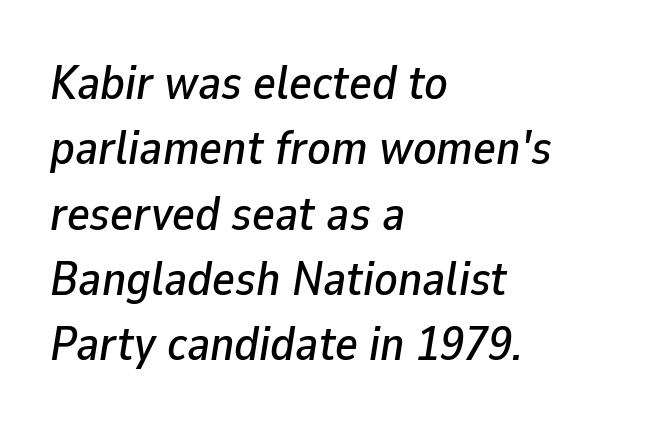
Q: Is the text italic (slanted)? A: Yes, it leans right by about 9 degrees.
Q: Is the text underlined? A: No.
Q: How is the paragraph aligned? A: Left-aligned.
Q: Is the spacing between letters normal or unusually wide? A: Normal.
Q: Is the spacing between lines tight, normal or loose? A: Normal.
Q: Width (condensed, normal, or wide)? A: Normal.
Q: Stroke contrast? A: Low.
Q: x-height? A: Medium.
Q: Monospaced? A: No.
